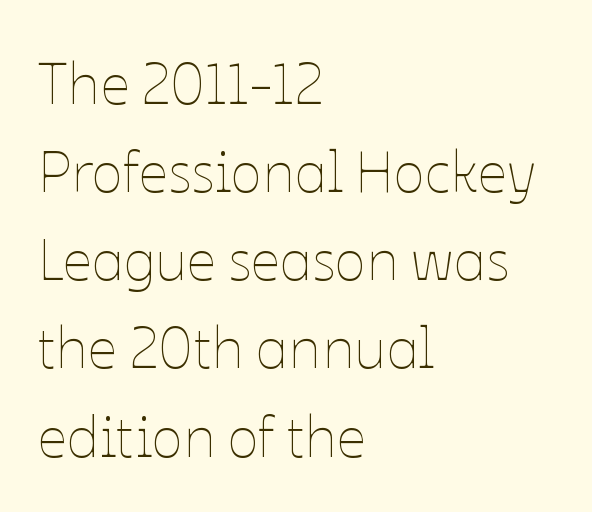
The image shows 58 px thin type, upright; set left-aligned, normal line spacing (1.52x), normal letter spacing, not underlined; low stroke contrast and a medium x-height.
